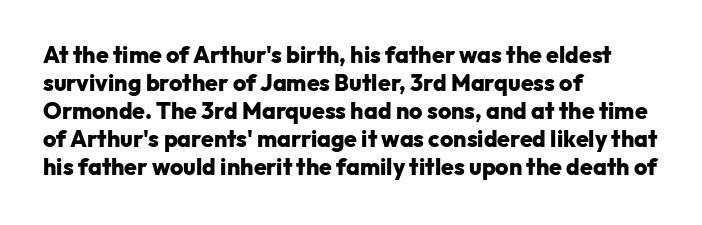
Q: Is the text bold? A: Yes.
Q: Is the text italic (slanted)? A: No, it is upright.
Q: Is the text underlined? A: No.
Q: How is the paragraph aligned? A: Left-aligned.
Q: Is the spacing between letters normal or unusually wide? A: Normal.
